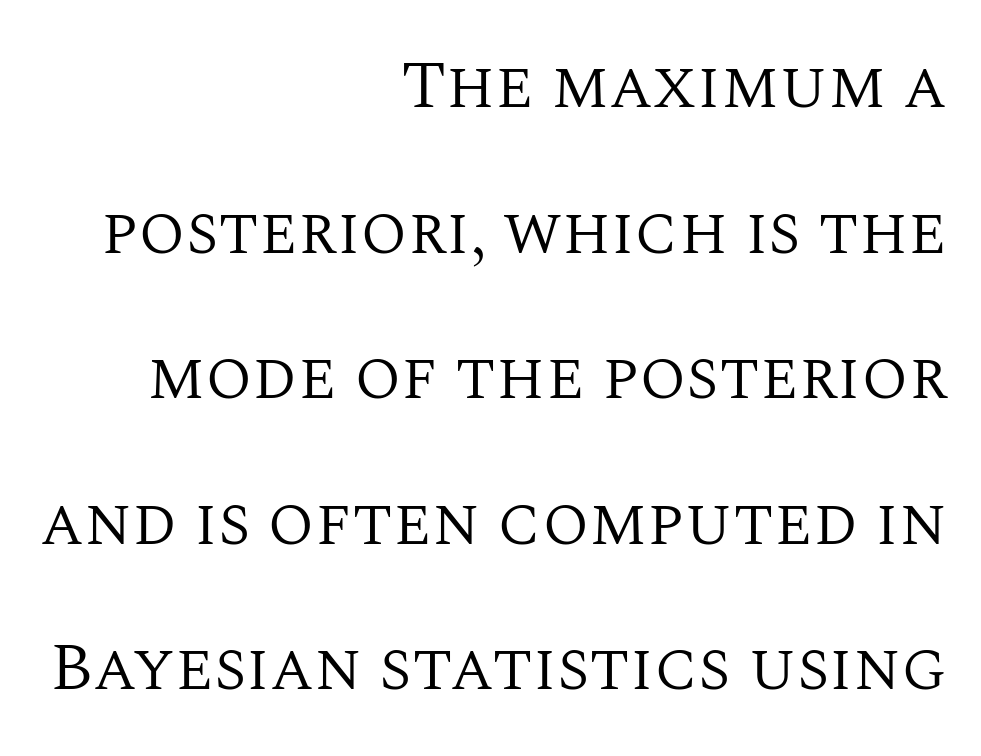
The image shows 68 px regular-weight serif type, upright; set right-aligned, loose line spacing (2.14x), normal letter spacing, not underlined; medium stroke contrast and a large x-height.
